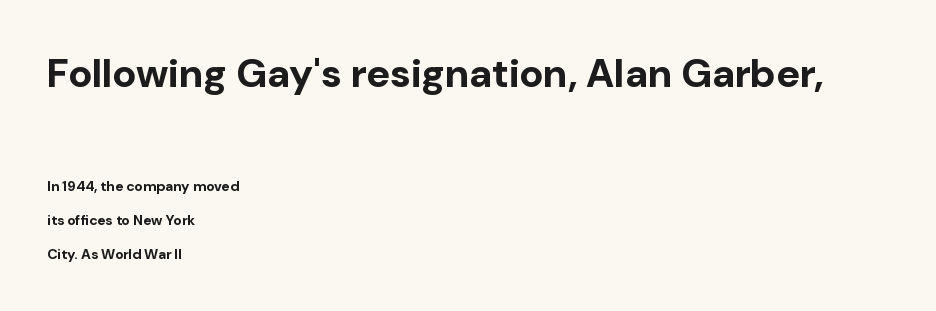
Q: Is the text bold? A: Yes.
Q: Is the text italic (slanted)? A: No, it is upright.
Q: Is the typeface a serif or a sans-serif typeface? A: Sans-serif.
Q: Is the text underlined? A: No.
Q: How is the paragraph aligned? A: Left-aligned.
Q: Is the spacing between letters normal or unusually wide? A: Normal.
Q: Is the spacing between lines tight, normal or loose? A: Loose.
Q: Which block of text is set in a larger size, the first (top) or the second (bottom)? A: The first (top) one.
Q: Width (condensed, normal, or wide)? A: Normal.
Q: Stroke contrast? A: Low.
Q: x-height? A: Medium.
Q: Monospaced? A: No.
